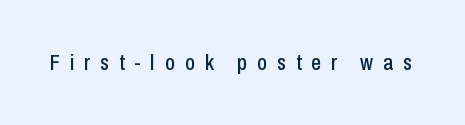
{"italic": "no", "underline": "no", "letter_spacing": "wide", "letter_spacing_em": 0.45, "glyph_px": 22}
